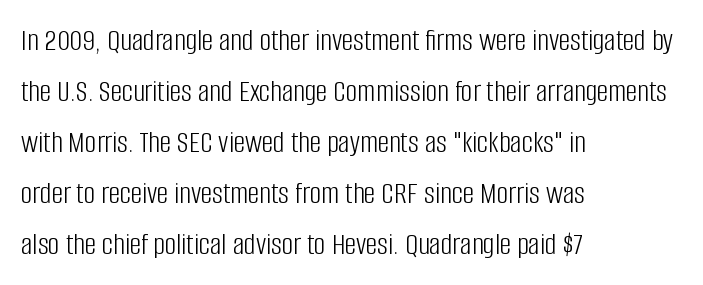
The image shows 32 px light, condensed sans-serif type, upright; set left-aligned, normal line spacing (1.59x), normal letter spacing, not underlined; low stroke contrast and a large x-height.
